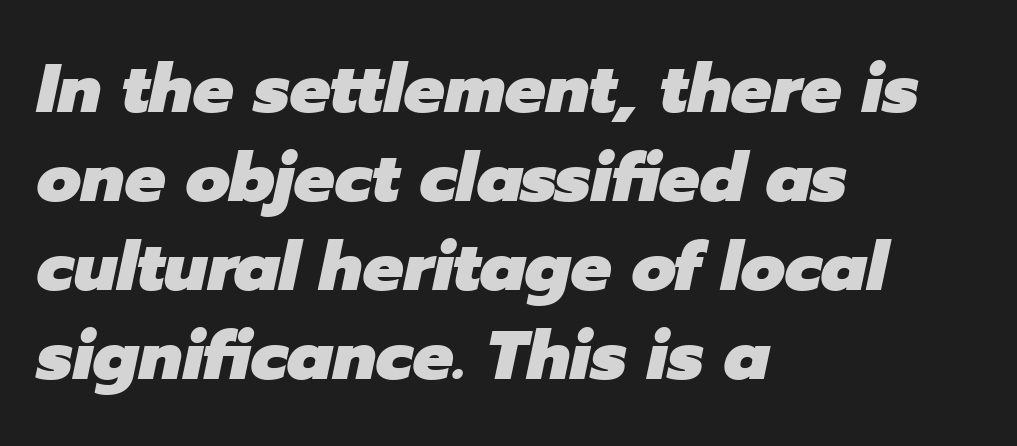
A classic flush-left, rag-right setting is used for this passage. Inter-character spacing is left at the font's built-in metrics. Here the designer chose a conventional face with non-uniform glyph widths. This sample keeps an unexceptional amount of space between lines. Look at the stroke-to-counter ratio: heavy, a bold. Italic? Definitely — the glyphs are oblique.
